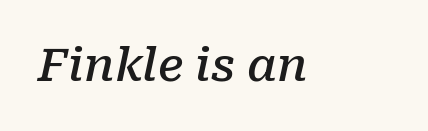
Q: Is the text bold? A: Semi-bold.
Q: Is the text italic (slanted)? A: Yes, it leans right by about 10 degrees.
Q: Is the typeface a serif or a sans-serif typeface? A: Serif.
Q: Is the text underlined? A: No.
Q: Is the spacing between letters normal or unusually wide? A: Normal.
Q: Width (condensed, normal, or wide)? A: Normal.
Q: Stroke contrast? A: Low.
Q: x-height? A: Medium.
Q: Monospaced? A: No.
